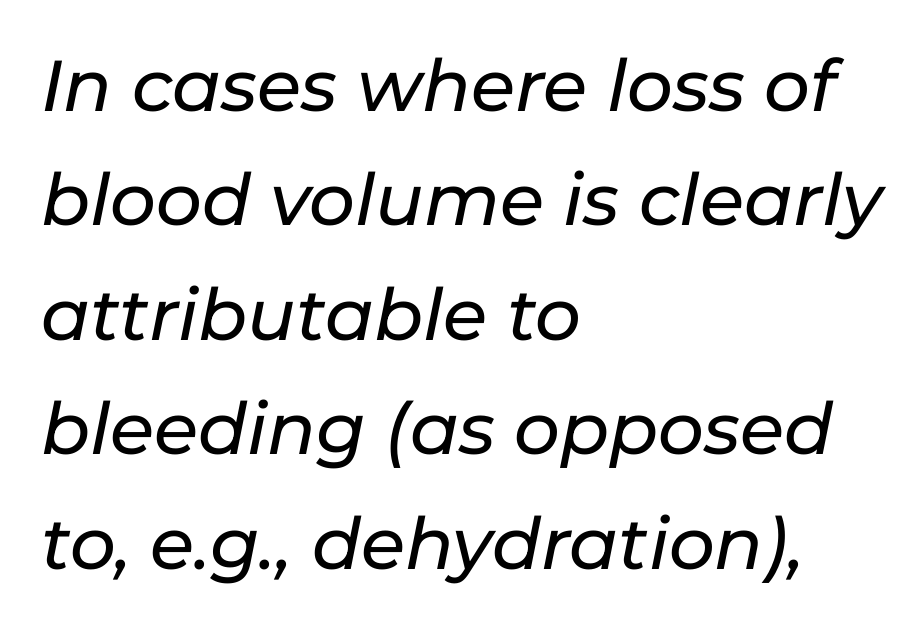
The image shows 72 px text type, italic (leaning right); set left-aligned, normal line spacing (1.59x), normal letter spacing, not underlined; low stroke contrast and a medium x-height.
